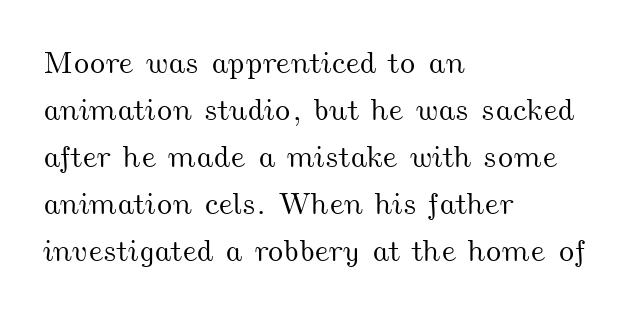
{"width": "wide", "stroke_contrast": "medium", "x_height": "small", "monospaced": "no", "underline": "no", "align": "left", "line_spacing": "normal", "line_spacing_ratio": 1.52, "letter_spacing": "normal", "letter_spacing_em": 0.0, "glyph_px": 31}
